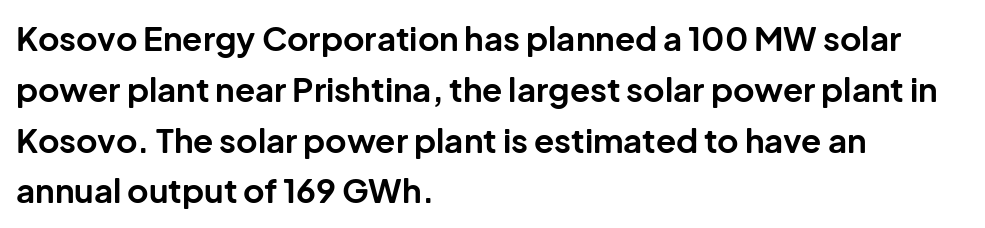
The image shows 33 px bold sans-serif type, upright; set left-aligned, normal line spacing (1.54x), normal letter spacing, not underlined; low stroke contrast and a medium x-height.
